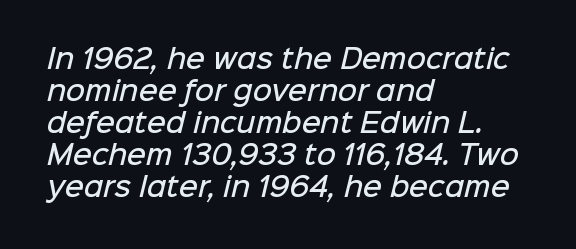
Q: Is the text bold? A: Semi-bold.
Q: Is the text underlined? A: No.
Q: How is the paragraph aligned? A: Left-aligned.
Q: Is the spacing between letters normal or unusually wide? A: Normal.
